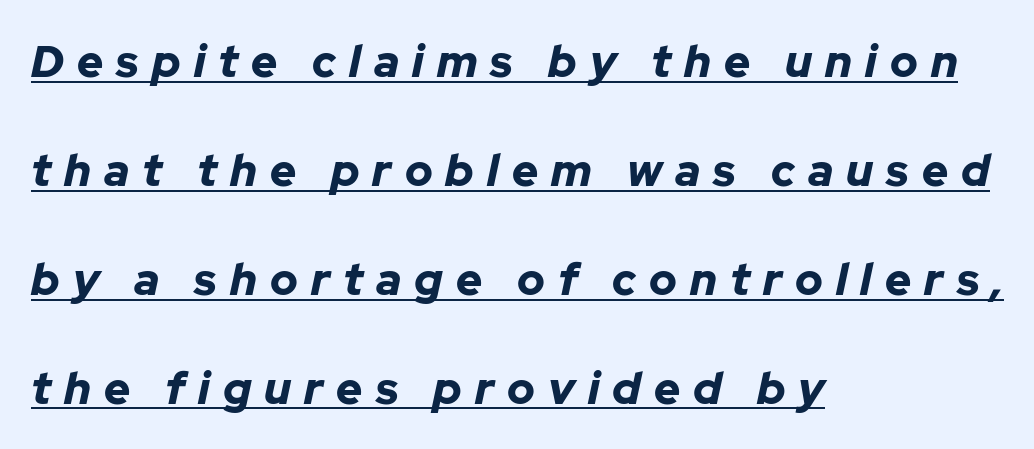
The lettering is marked with a stroke running underneath it. Between one letter and the next there's a generous, obvious gap. Notice how the passage keeps a crisp vertical edge on the left only. The letters are bold, with thick, heavy strokes. Whoever set this chose breathing room over compactness in the vertical rhythm. Is this a fixed-width face? No — the glyphs have proportional, varying widths.
